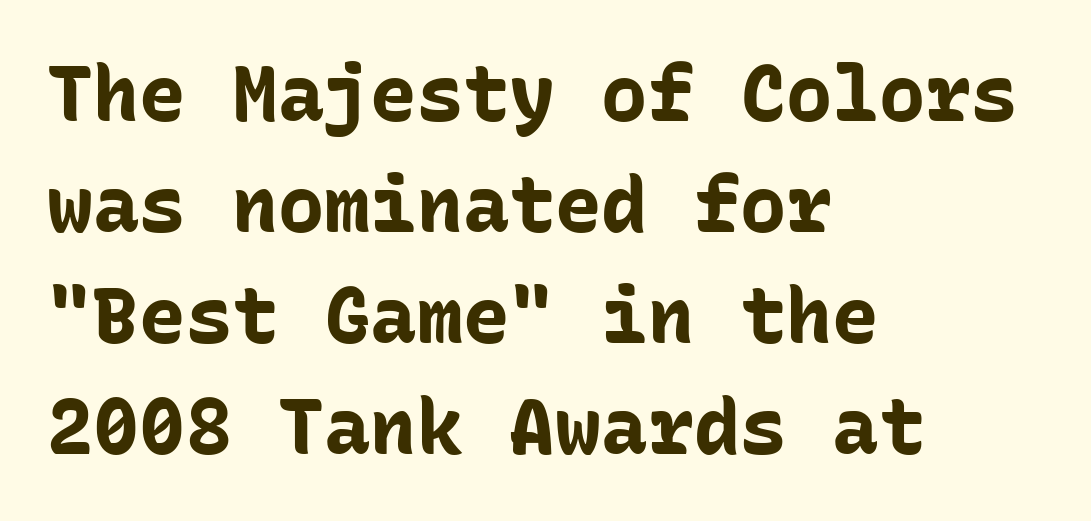
{"serif": "no", "italic": "no", "bold": "yes", "weight": "bold", "width": "normal", "stroke_contrast": "low", "x_height": "medium", "monospaced": "yes", "underline": "no", "align": "left", "line_spacing": "normal", "line_spacing_ratio": 1.44, "letter_spacing": "normal", "letter_spacing_em": 0.0, "glyph_px": 77}
